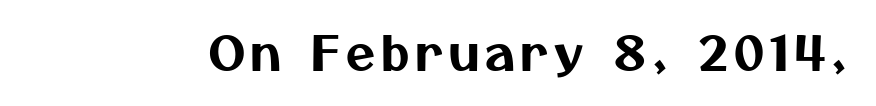
The image shows 47 px sans-serif type; set not underlined; medium stroke contrast and a medium x-height.
